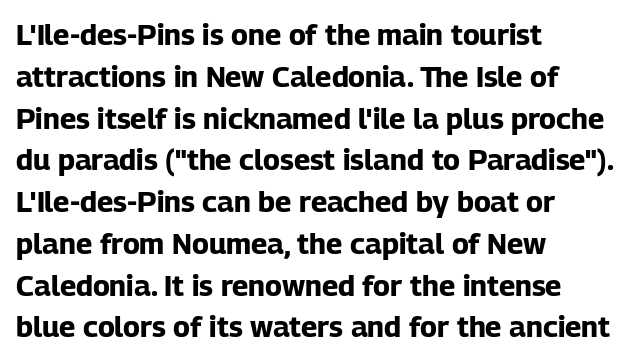
The image shows 29 px bold sans-serif type, upright; set left-aligned, normal line spacing (1.44x), normal letter spacing, not underlined; low stroke contrast and a medium x-height.
